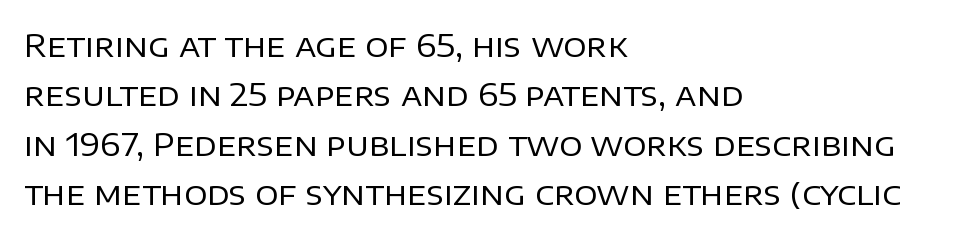
{"serif": "no", "italic": "no", "bold": "no", "weight": "regular", "width": "normal", "stroke_contrast": "low", "x_height": "large", "monospaced": "no", "underline": "no", "align": "left", "line_spacing": "normal", "line_spacing_ratio": 1.54, "letter_spacing": "normal", "letter_spacing_em": 0.0, "glyph_px": 32}
